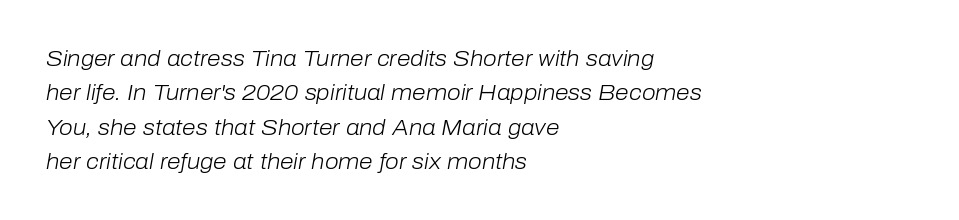
The image shows 22 px text type, italic (leaning right); set left-aligned, normal line spacing (1.56x), normal letter spacing, not underlined.
